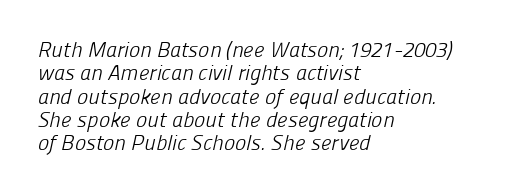
Q: Is the text bold? A: No.
Q: Is the text underlined? A: No.
Q: How is the paragraph aligned? A: Left-aligned.
Q: Is the spacing between letters normal or unusually wide? A: Normal.
Q: Is the spacing between lines tight, normal or loose? A: Tight.
